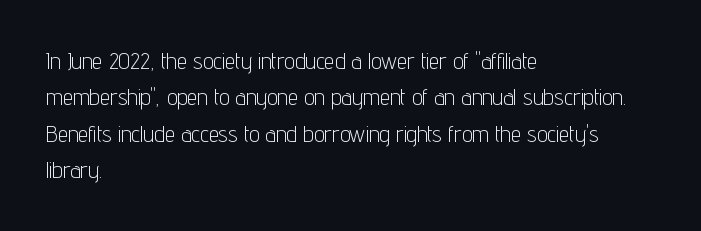
The image shows 23 px text type, upright; set left-aligned, normal line spacing (1.58x), normal letter spacing, not underlined.
